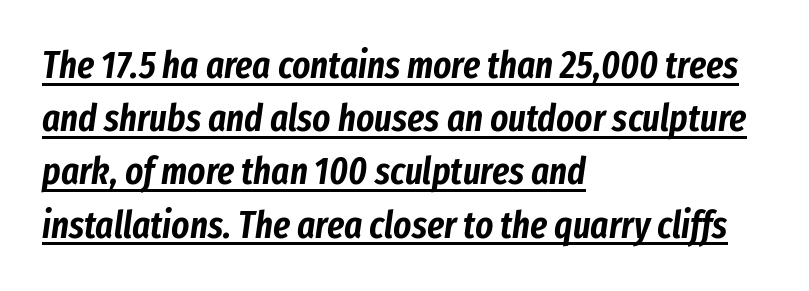
It's the slanting kind of type. Here the glyphs are tracked normally, forming tight word shapes. Do the characters align in a grid? No, the font is proportional. A rule runs beneath these lines of type. Evenly set lines give the paragraph a standard silhouette.
